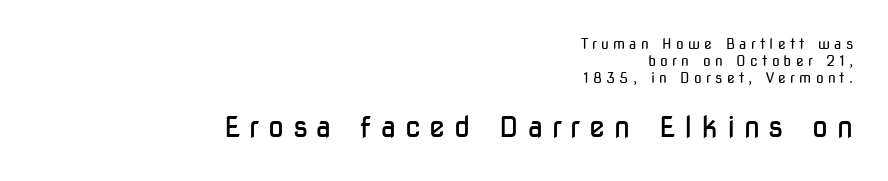
The image shows 29 px regular-weight, condensed sans-serif type, upright; set right-aligned, line spacing 1.22x, unusually wide letter spacing (+0.3 em), not underlined; the second (bottom) block is 2.07x larger; low stroke contrast and a medium x-height.
